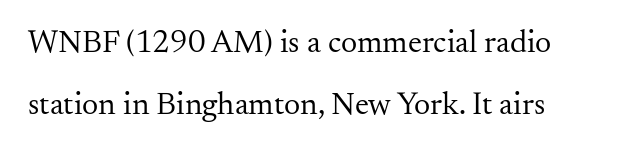
The letterforms sit shoulder to shoulder at normal distance. The face used here is proportionally spaced, like ordinary book or web type. This is the regular roman posture of the typeface. A bare baseline throughout the passage.
